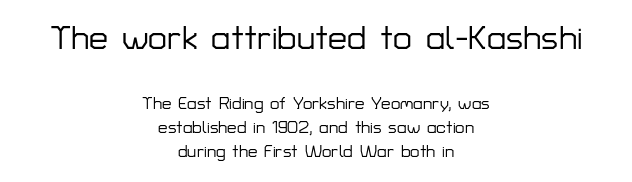
Q: Is the text italic (slanted)? A: No, it is upright.
Q: Is the typeface a serif or a sans-serif typeface? A: Sans-serif.
Q: Is the text underlined? A: No.
Q: How is the paragraph aligned? A: Centered.
Q: Is the spacing between letters normal or unusually wide? A: Normal.
Q: Is the spacing between lines tight, normal or loose? A: Normal.
Q: Which block of text is set in a larger size, the first (top) or the second (bottom)? A: The first (top) one.
Q: Width (condensed, normal, or wide)? A: Normal.
Q: Stroke contrast? A: Low.
Q: x-height? A: Medium.
Q: Monospaced? A: No.
